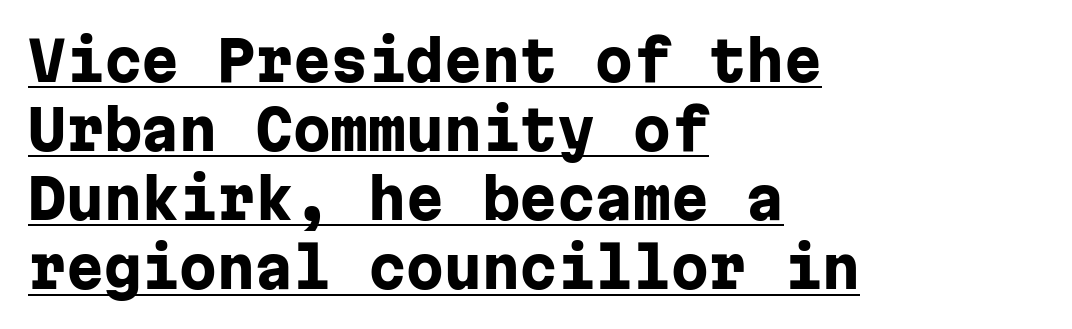
Q: Is the text bold? A: Yes.
Q: Is the text italic (slanted)? A: No, it is upright.
Q: Is the typeface a serif or a sans-serif typeface? A: Sans-serif.
Q: Is the text underlined? A: Yes.
Q: How is the paragraph aligned? A: Left-aligned.
Q: Is the spacing between letters normal or unusually wide? A: Normal.
Q: Is the spacing between lines tight, normal or loose? A: Normal.
Q: Width (condensed, normal, or wide)? A: Normal.
Q: Stroke contrast? A: Low.
Q: x-height? A: Medium.
Q: Monospaced? A: Yes.
